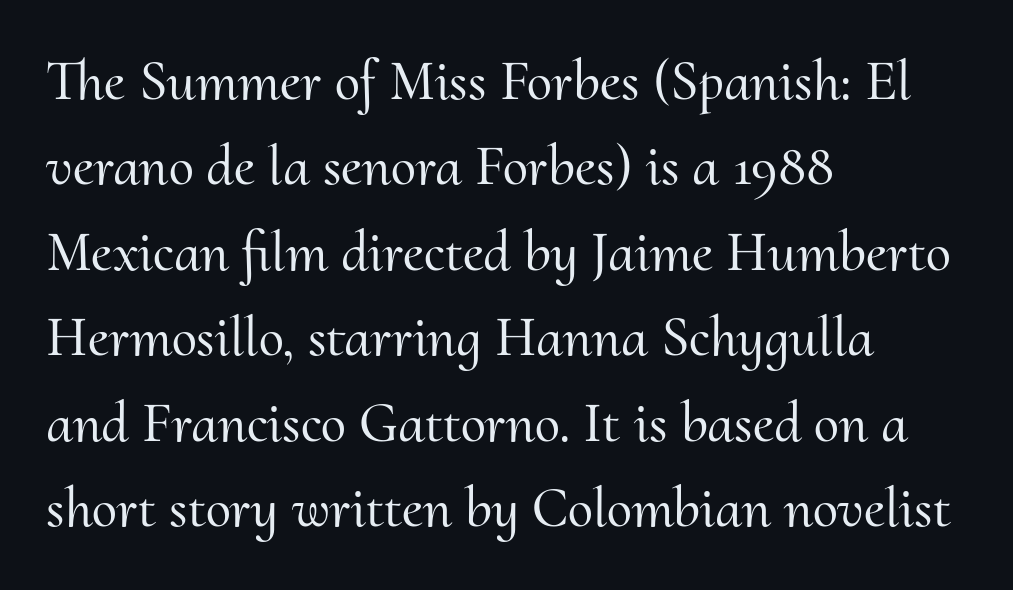
Q: Is the text italic (slanted)? A: No, it is upright.
Q: Is the typeface a serif or a sans-serif typeface? A: Serif.
Q: Is the text underlined? A: No.
Q: How is the paragraph aligned? A: Left-aligned.
Q: Is the spacing between letters normal or unusually wide? A: Normal.
Q: Is the spacing between lines tight, normal or loose? A: Normal.
Q: Width (condensed, normal, or wide)? A: Normal.
Q: Stroke contrast? A: Medium.
Q: x-height? A: Small.
Q: Monospaced? A: No.
